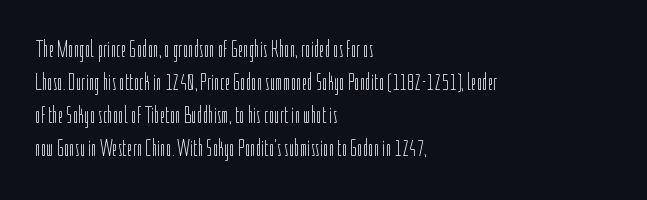
The image shows 24 px text type, upright; set left-aligned, normal line spacing (1.38x), normal letter spacing, not underlined.
